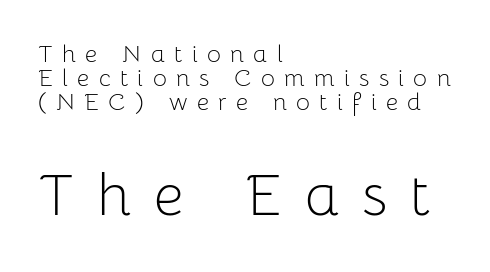
{"serif": "no", "italic": "no", "bold": "no", "weight": "light", "width": "normal", "stroke_contrast": "low", "x_height": "medium", "monospaced": "no", "underline": "no", "align": "left", "line_spacing": "tight", "line_spacing_ratio": 1.0, "letter_spacing": "wide", "letter_spacing_em": 0.39, "larger_block": "second", "size_ratio": 2.46, "glyph_px": 59}
